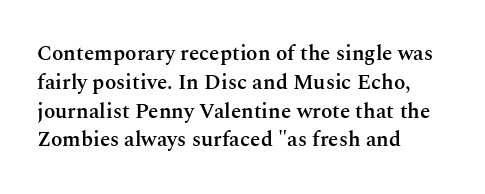
The image shows 21 px text type, upright; set left-aligned, normal line spacing (1.37x), normal letter spacing, not underlined.
